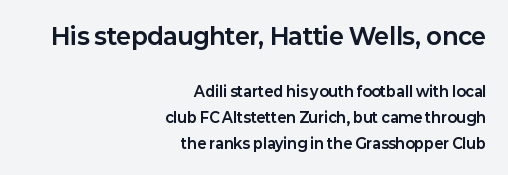
Q: Is the text bold? A: Yes.
Q: Is the text italic (slanted)? A: No, it is upright.
Q: Is the text underlined? A: No.
Q: How is the paragraph aligned? A: Right-aligned.
Q: Is the spacing between letters normal or unusually wide? A: Normal.
Q: Which block of text is set in a larger size, the first (top) or the second (bottom)? A: The first (top) one.
